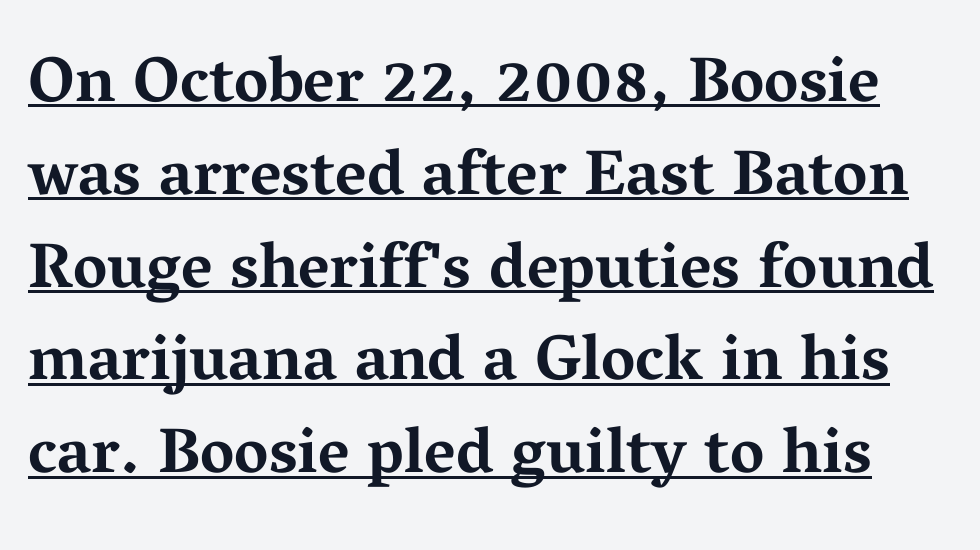
Descenders here cross a horizontal rule under the line. Think of a printed novel: that variable character pitch is what you see here. The space between consecutive lines is moderate. Set as a true bold cut, around the 700 mark. Style check: upright.
